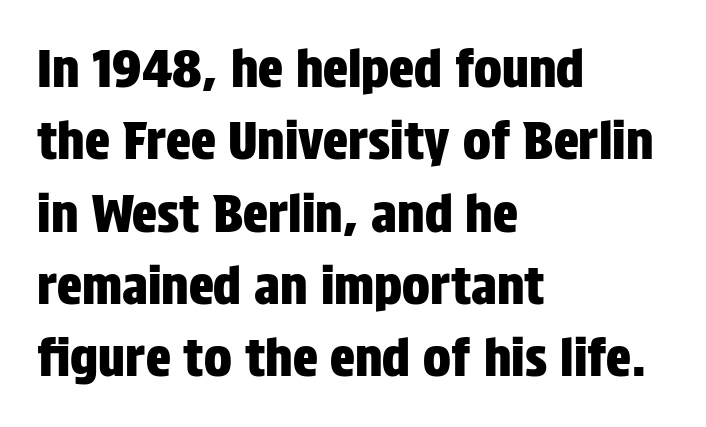
{"serif": "no", "italic": "no", "width": "condensed", "stroke_contrast": "low", "x_height": "large", "monospaced": "no", "underline": "no", "align": "left", "line_spacing": "normal", "line_spacing_ratio": 1.39, "letter_spacing": "normal", "letter_spacing_em": 0.0, "glyph_px": 52}
